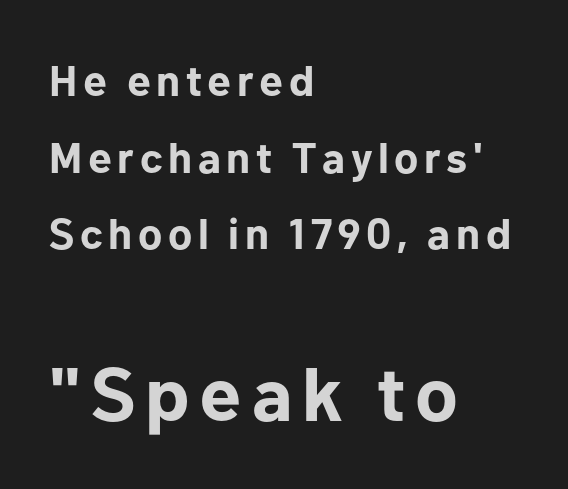
{"serif": "no", "italic": "no", "bold": "yes", "weight": "bold", "width": "normal", "stroke_contrast": "low", "x_height": "medium", "monospaced": "no", "underline": "no", "align": "left", "line_spacing_ratio": 1.78, "larger_block": "second", "size_ratio": 1.77, "glyph_px": 76}
